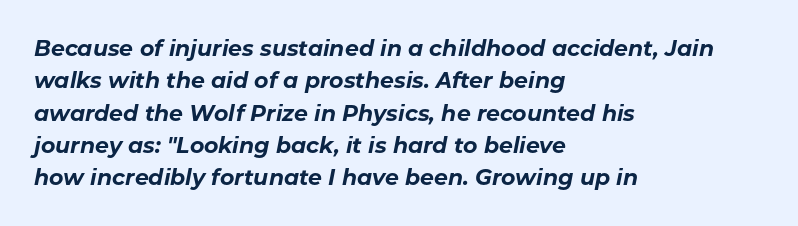
Q: Is the text bold? A: Yes.
Q: Is the text italic (slanted)? A: Yes, it leans right by about 11 degrees.
Q: Is the text underlined? A: No.
Q: How is the paragraph aligned? A: Left-aligned.
Q: Is the spacing between letters normal or unusually wide? A: Normal.
Q: Is the spacing between lines tight, normal or loose? A: Normal.
